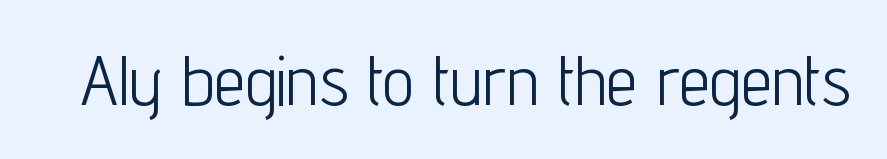
On a weight scale, this lands at 450 or below. In terms of posture, this sample is upright. Tracking value appears to be zero — textbook default spacing. Typographically, this falls in the sans-serif category. Glance below the letters and you will spot only blank space. Do the characters align in a grid? No, the font is proportional.
